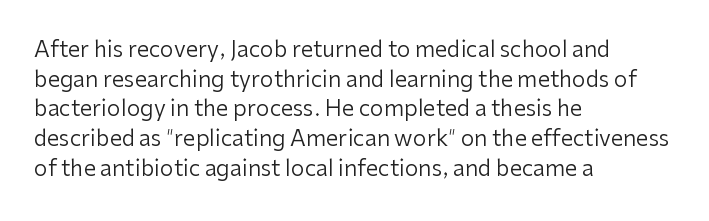
Q: Is the text bold? A: No.
Q: Is the text italic (slanted)? A: No, it is upright.
Q: Is the text underlined? A: No.
Q: How is the paragraph aligned? A: Left-aligned.
Q: Is the spacing between letters normal or unusually wide? A: Normal.
Q: Is the spacing between lines tight, normal or loose? A: Normal.
